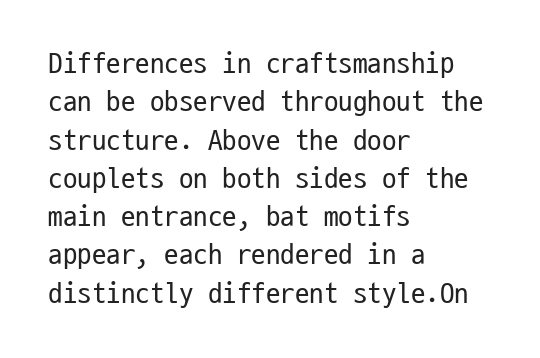
{"serif": "no", "italic": "no", "bold": "no", "weight": "regular", "width": "condensed", "stroke_contrast": "low", "x_height": "medium", "monospaced": "yes", "underline": "no", "align": "left", "line_spacing": "normal", "line_spacing_ratio": 1.32, "letter_spacing": "normal", "letter_spacing_em": 0.0, "glyph_px": 29}
